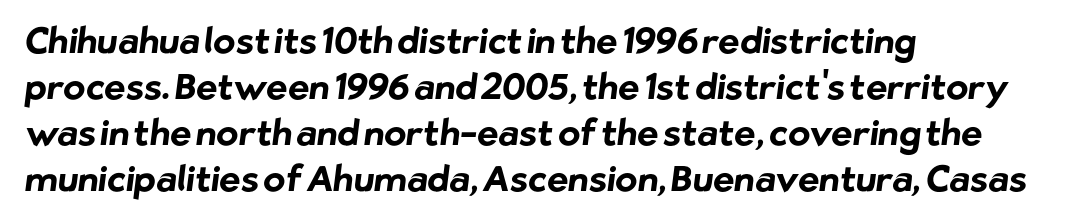
{"serif": "no", "bold": "yes", "weight": "bold", "width": "normal", "stroke_contrast": "low", "x_height": "medium", "monospaced": "no", "underline": "no", "align": "left", "line_spacing": "normal", "line_spacing_ratio": 1.28, "letter_spacing": "normal", "letter_spacing_em": 0.0, "glyph_px": 36}
